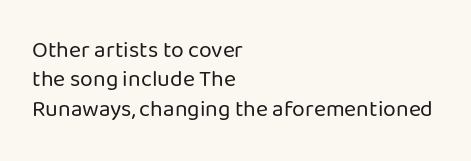
The image shows 23 px text type, upright; set left-aligned, normal line spacing (1.28x), normal letter spacing, not underlined.
